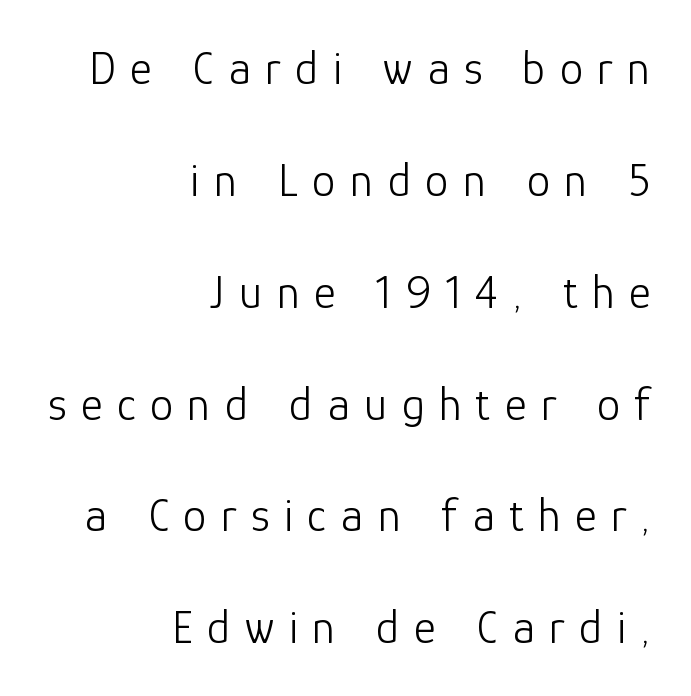
Horizontally, the lines are justified to the trailing edge only. Note the varied advance widths — an 'i' is clearly narrower than an 'm'. This is roman type, the default non-slanted kind. Nothing sits at the stroke ends, so this counts as sans-serif. A typesetter would call this heavily tracked-out type. The strokes are not fattened; the text isn't bold.
